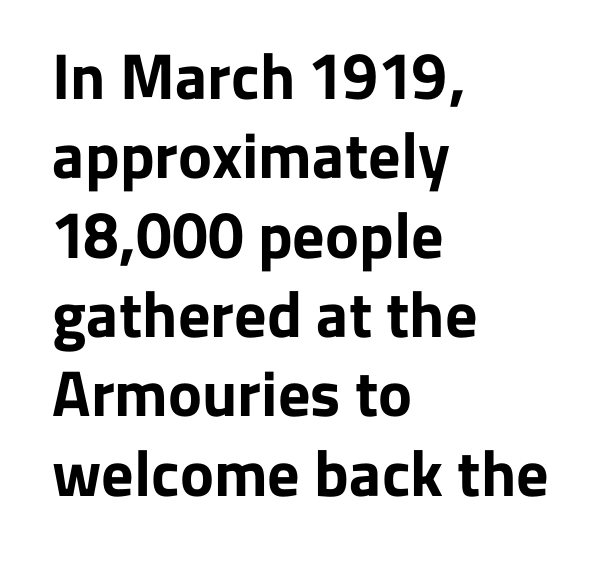
The image shows 64 px bold sans-serif type, upright; set left-aligned, line spacing 1.24x, normal letter spacing, not underlined; low stroke contrast and a medium x-height.
